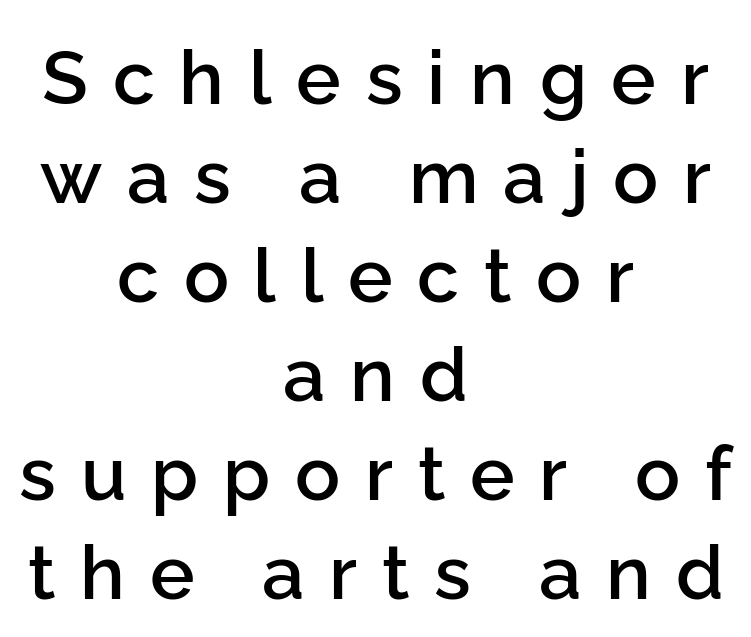
{"serif": "no", "italic": "no", "bold": "semi", "weight": "semibold", "width": "normal", "stroke_contrast": "low", "x_height": "medium", "monospaced": "no", "underline": "no", "align": "center", "line_spacing": "normal", "line_spacing_ratio": 1.32, "letter_spacing": "wide", "letter_spacing_em": 0.33, "glyph_px": 75}
